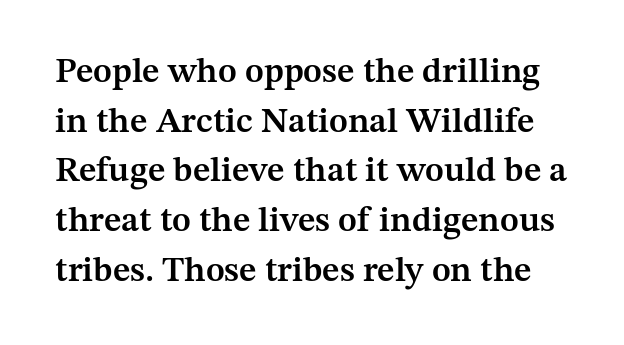
The image shows 35 px semibold serif type, upright; set normal line spacing (1.42x), normal letter spacing, not underlined; medium stroke contrast and a medium x-height.
